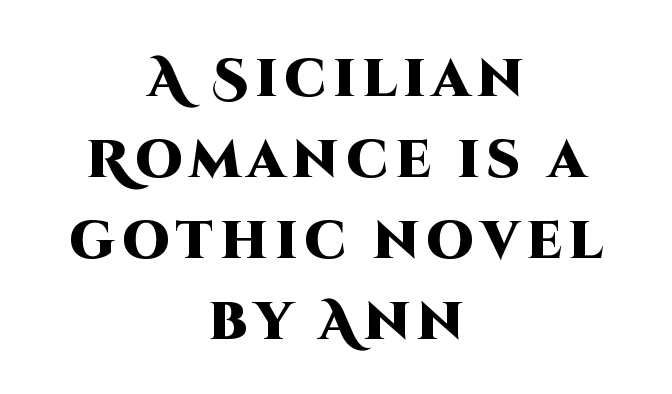
{"serif": "no", "italic": "no", "bold": "yes", "weight": "heavy", "width": "normal", "stroke_contrast": "high", "x_height": "large", "monospaced": "no", "underline": "no", "align": "center", "line_spacing": "normal", "line_spacing_ratio": 1.53, "glyph_px": 53}
